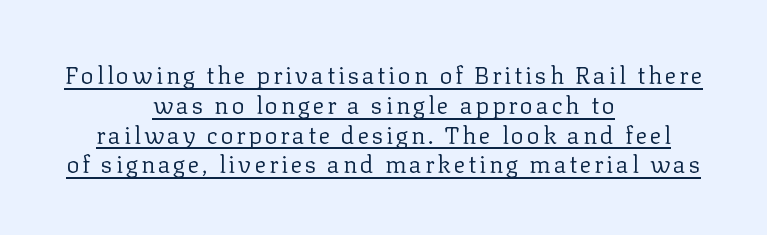
If you folded the block vertically in half, each line would mirror itself in length. The weight tops out at a normal text grade. Quick note: underline on. Ascenders rise straight up at ninety degrees.
